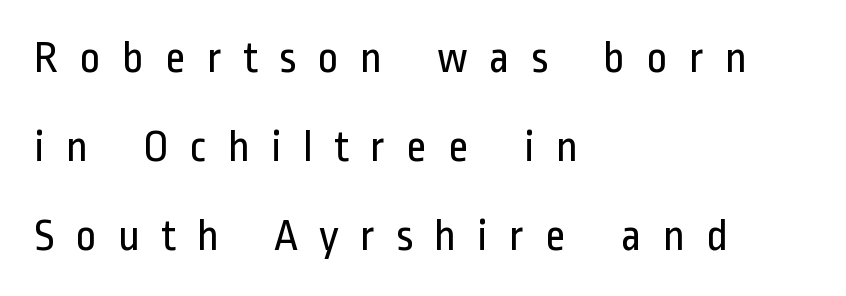
{"serif": "no", "italic": "no", "bold": "no", "weight": "regular", "width": "condensed", "stroke_contrast": "low", "x_height": "medium", "monospaced": "no", "underline": "no", "align": "left", "line_spacing": "loose", "line_spacing_ratio": 1.98, "letter_spacing": "wide", "letter_spacing_em": 0.46, "glyph_px": 45}
